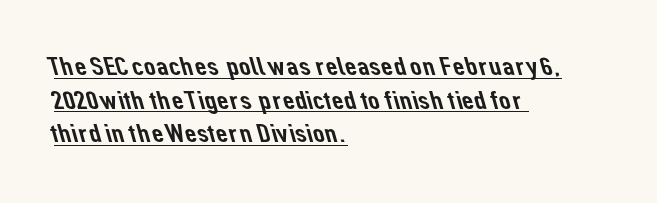
The image shows 26 px text type; set left-aligned, normal line spacing (1.29x), normal letter spacing, underlined.
